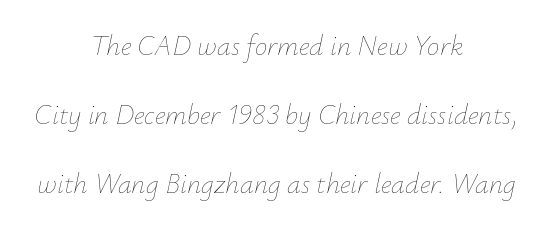
Q: Is the text bold? A: No.
Q: Is the text italic (slanted)? A: Yes, it leans right by about 12 degrees.
Q: Is the text underlined? A: No.
Q: How is the paragraph aligned? A: Centered.
Q: Is the spacing between letters normal or unusually wide? A: Normal.
Q: Is the spacing between lines tight, normal or loose? A: Loose.
Q: Width (condensed, normal, or wide)? A: Normal.
Q: Stroke contrast? A: Low.
Q: x-height? A: Small.
Q: Monospaced? A: No.
